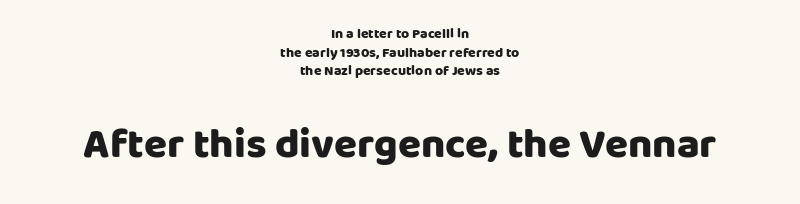
{"serif": "no", "italic": "no", "bold": "yes", "weight": "heavy", "width": "normal", "stroke_contrast": "low", "x_height": "large", "monospaced": "no", "underline": "no", "align": "center", "line_spacing": "normal", "line_spacing_ratio": 1.33, "letter_spacing": "normal", "letter_spacing_em": 0.0, "larger_block": "second", "size_ratio": 3.0, "glyph_px": 42}
